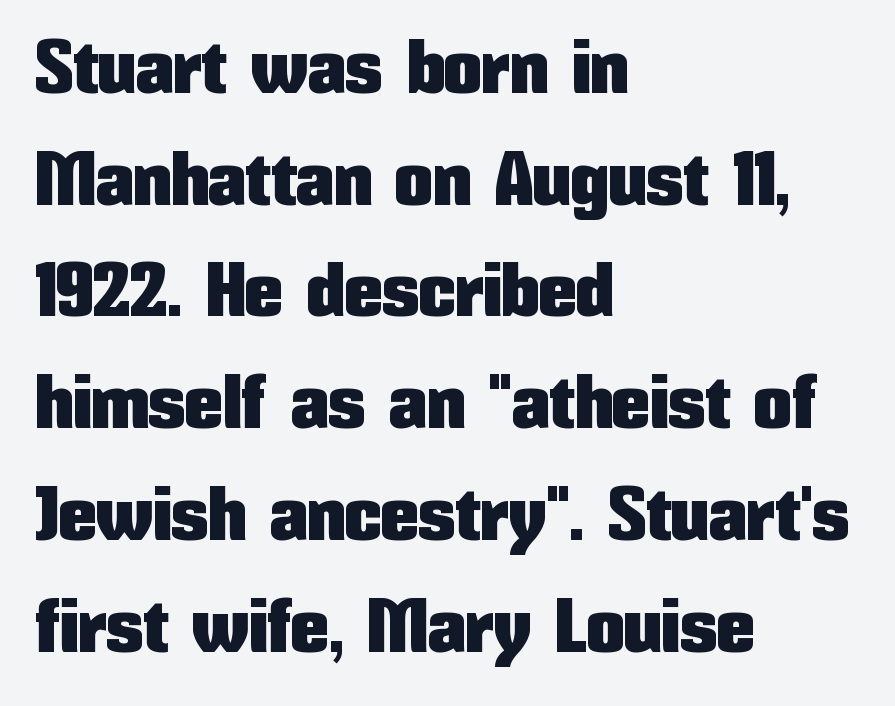
The image shows 76 px condensed sans-serif type, upright; set left-aligned, normal line spacing (1.47x), normal letter spacing, not underlined; low stroke contrast and a medium x-height.
